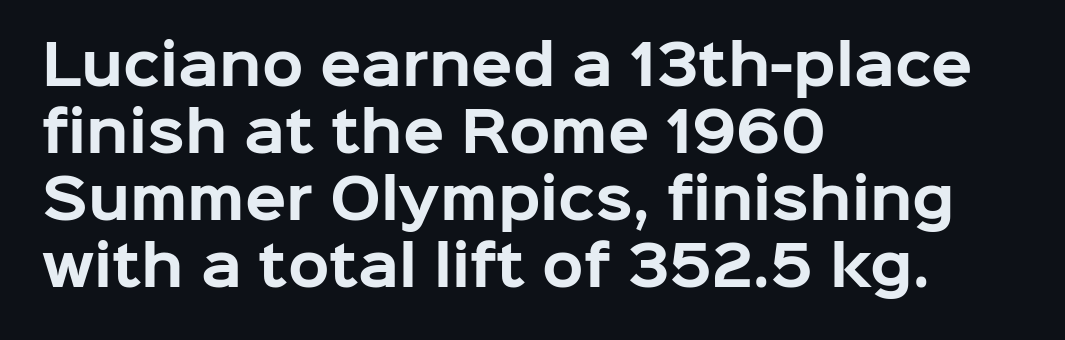
Q: Is the text bold? A: Yes.
Q: Is the text italic (slanted)? A: No, it is upright.
Q: Is the typeface a serif or a sans-serif typeface? A: Sans-serif.
Q: Is the text underlined? A: No.
Q: How is the paragraph aligned? A: Left-aligned.
Q: Is the spacing between letters normal or unusually wide? A: Normal.
Q: Width (condensed, normal, or wide)? A: Normal.
Q: Stroke contrast? A: Low.
Q: x-height? A: Medium.
Q: Monospaced? A: No.
